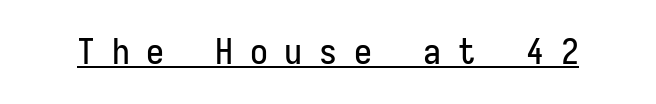
Q: Is the text italic (slanted)? A: No, it is upright.
Q: Is the typeface a serif or a sans-serif typeface? A: Sans-serif.
Q: Is the text underlined? A: Yes.
Q: Is the spacing between letters normal or unusually wide? A: Unusually wide.
Q: Width (condensed, normal, or wide)? A: Condensed.
Q: Stroke contrast? A: Low.
Q: x-height? A: Medium.
Q: Monospaced? A: Yes.
